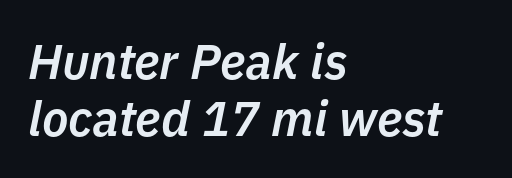
{"italic": "yes", "lean": "right", "slant_degrees": 11, "bold": "semi", "weight": "semibold", "width": "normal", "stroke_contrast": "low", "x_height": "medium", "monospaced": "no", "underline": "no", "align": "left", "line_spacing_ratio": 1.16, "letter_spacing": "normal", "letter_spacing_em": 0.0, "glyph_px": 49}
